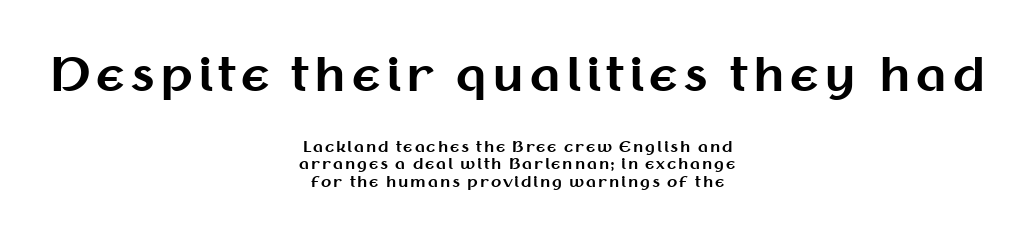
Every character sits straight up, as roman type does. A clean baseline with only descenders dipping below it. The characters display no serif detailing; their extremities are plain. A typesetter would call this proportional, since set widths differ per character. This is heavy type, rendered in bold. The upper block of text is set noticeably larger than the block beneath it.
